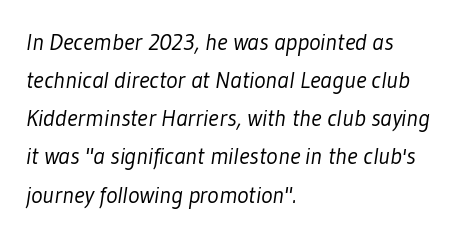
The space beneath each line is pristine and unruled. A normal amount of white space separates one row of letters from the next. Stem width sits at or under what a default text font uses. Alignment: flush left. Tracking here is standard; glyphs follow each other at the usual distance.
